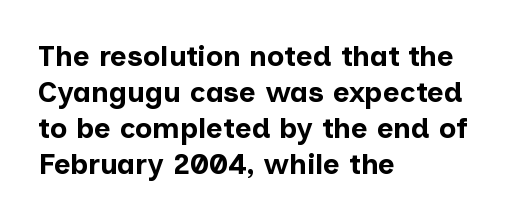
Q: Is the text bold? A: Yes.
Q: Is the text italic (slanted)? A: No, it is upright.
Q: Is the typeface a serif or a sans-serif typeface? A: Sans-serif.
Q: Is the text underlined? A: No.
Q: How is the paragraph aligned? A: Left-aligned.
Q: Is the spacing between letters normal or unusually wide? A: Normal.
Q: Width (condensed, normal, or wide)? A: Normal.
Q: Stroke contrast? A: Low.
Q: x-height? A: Medium.
Q: Monospaced? A: No.
